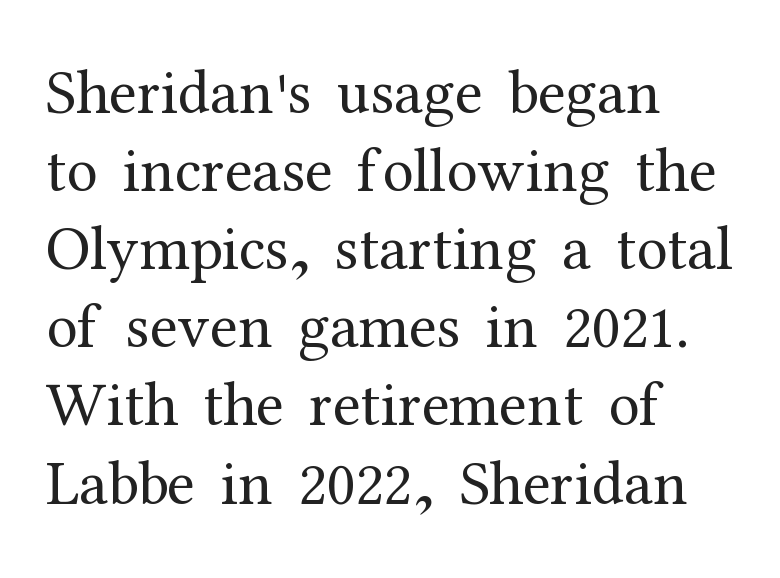
Q: Is the text bold? A: No.
Q: Is the text italic (slanted)? A: No, it is upright.
Q: Is the typeface a serif or a sans-serif typeface? A: Serif.
Q: Is the text underlined? A: No.
Q: How is the paragraph aligned? A: Left-aligned.
Q: Is the spacing between letters normal or unusually wide? A: Normal.
Q: Width (condensed, normal, or wide)? A: Normal.
Q: Stroke contrast? A: Medium.
Q: x-height? A: Medium.
Q: Monospaced? A: No.
